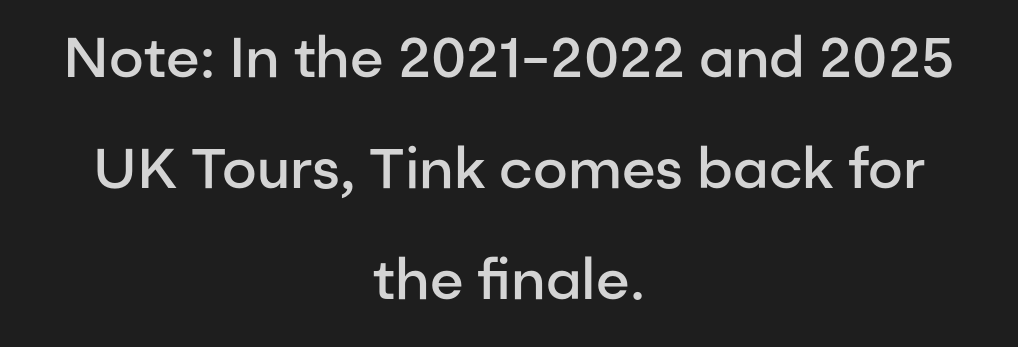
Q: Is the text bold? A: Semi-bold.
Q: Is the text italic (slanted)? A: No, it is upright.
Q: Is the typeface a serif or a sans-serif typeface? A: Sans-serif.
Q: Is the text underlined? A: No.
Q: How is the paragraph aligned? A: Centered.
Q: Is the spacing between letters normal or unusually wide? A: Normal.
Q: Is the spacing between lines tight, normal or loose? A: Loose.
Q: Width (condensed, normal, or wide)? A: Normal.
Q: Stroke contrast? A: Low.
Q: x-height? A: Medium.
Q: Monospaced? A: No.
